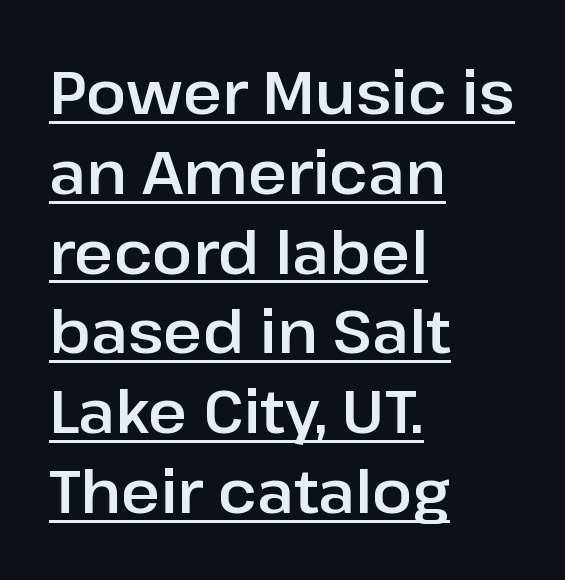
The face used here is rendered with its standard letterfit. Notice how a bar underscores the lettering throughout. Note: no serifs on the glyphs. Successive baselines arrive at the customary interval. These lines are rendered in a variable-pitch font. The text block is weighted toward the left margin, trailing off unevenly rightward.
